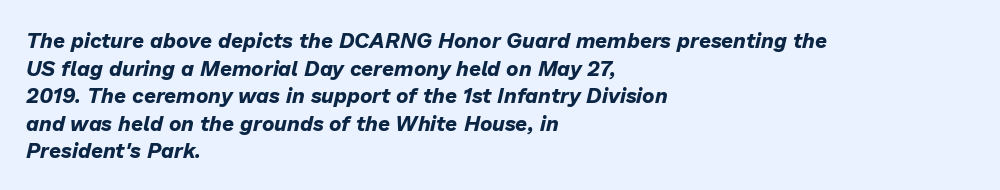
Heft: maximum for text — a bold. How are the letters spaced? Ordinarily, with no added tracking. Has an underline been added? It has not. A typesetter would call this leading conventional body-copy spacing.
